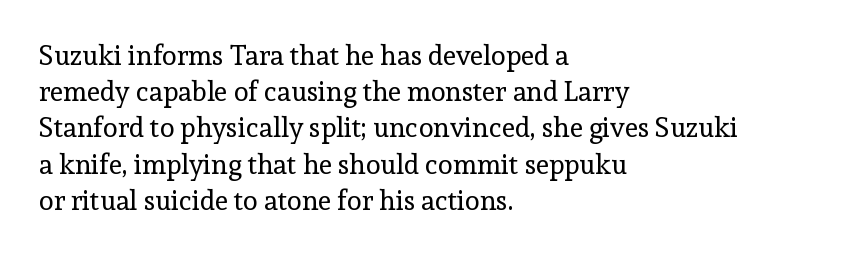
The strokes carry an ordinary text weight at most. Teacher's note: observe the even left margin — that is flush-left alignment. The lines sit at an ordinary, default distance from one another. Does extra space separate the letters? No, they use regular spacing. Posture: vertical. The specimen omits any rule beneath the text block's lines.
